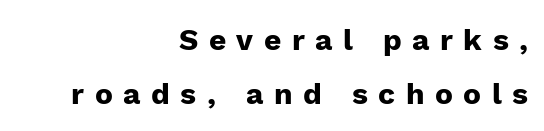
The image shows 30 px heavy sans-serif type, upright; set right-aligned, line spacing 1.79x, unusually wide letter spacing (+0.35 em), not underlined; low stroke contrast and a medium x-height.
